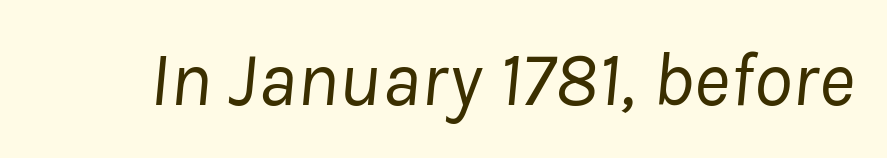
Spacing verdict: proportional, widths tailored to each character. The space beneath each line is pristine and unruled. No extra tracking has been applied to these lines. The passage shown is not bold in any degree. The font's italic variant was chosen for this text.
